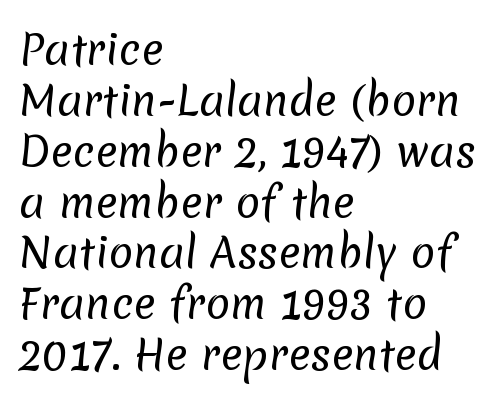
Q: Is the text bold? A: No.
Q: Is the typeface a serif or a sans-serif typeface? A: Sans-serif.
Q: Is the text underlined? A: No.
Q: How is the paragraph aligned? A: Left-aligned.
Q: Is the spacing between letters normal or unusually wide? A: Normal.
Q: Width (condensed, normal, or wide)? A: Normal.
Q: Stroke contrast? A: Low.
Q: x-height? A: Medium.
Q: Monospaced? A: No.
